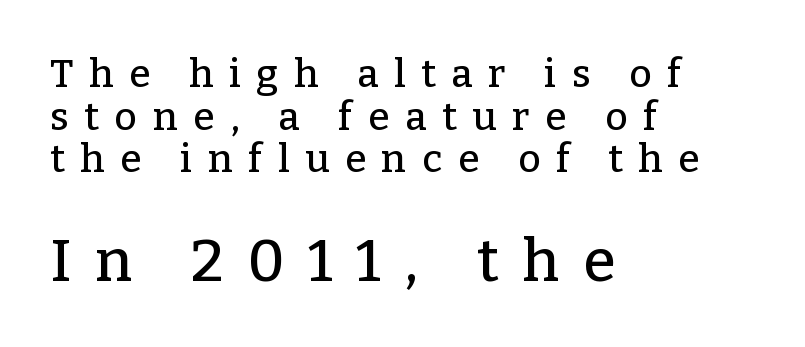
{"serif": "yes", "italic": "no", "width": "normal", "stroke_contrast": "low", "x_height": "medium", "monospaced": "no", "underline": "no", "align": "left", "line_spacing": "tight", "line_spacing_ratio": 1.09, "letter_spacing": "wide", "letter_spacing_em": 0.4, "larger_block": "second", "size_ratio": 1.51, "glyph_px": 59}
